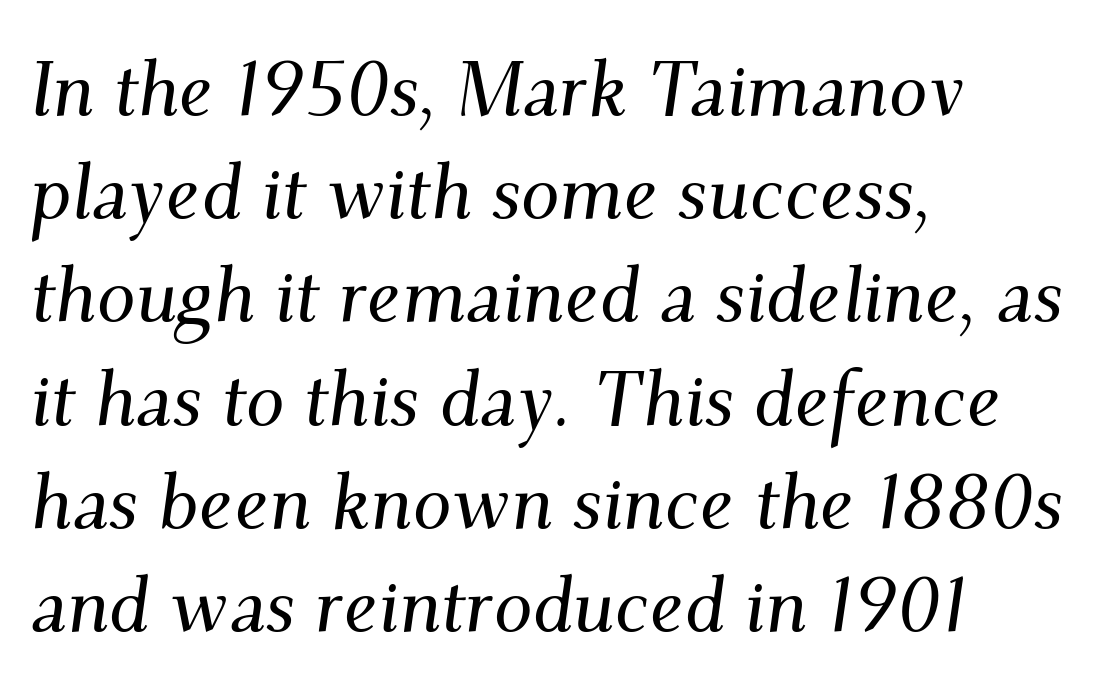
Q: Is the text italic (slanted)? A: Yes, it leans right by about 9 degrees.
Q: Is the typeface a serif or a sans-serif typeface? A: Serif.
Q: Is the text underlined? A: No.
Q: How is the paragraph aligned? A: Left-aligned.
Q: Is the spacing between letters normal or unusually wide? A: Normal.
Q: Is the spacing between lines tight, normal or loose? A: Normal.
Q: Width (condensed, normal, or wide)? A: Normal.
Q: Stroke contrast? A: Medium.
Q: x-height? A: Small.
Q: Monospaced? A: No.
